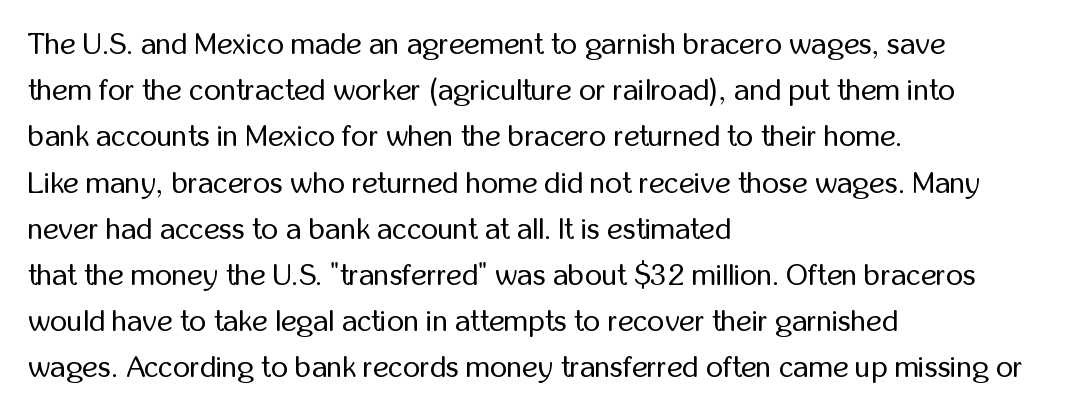
{"serif": "no", "italic": "no", "bold": "no", "weight": "regular", "width": "condensed", "stroke_contrast": "low", "x_height": "medium", "monospaced": "no", "underline": "no", "align": "left", "line_spacing": "normal", "line_spacing_ratio": 1.54, "letter_spacing": "normal", "letter_spacing_em": 0.0, "glyph_px": 30}
